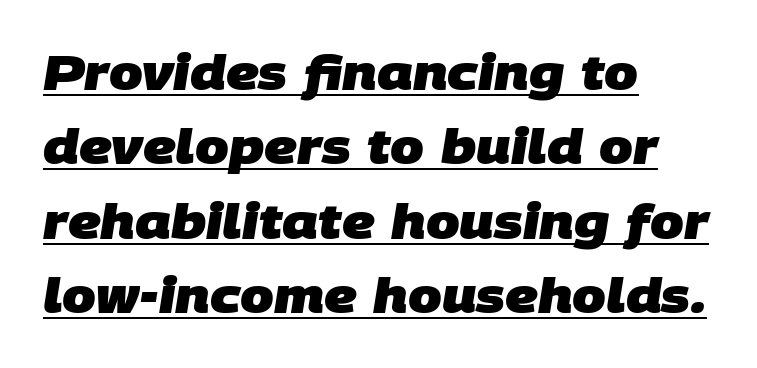
Q: Is the text bold? A: Yes.
Q: Is the typeface a serif or a sans-serif typeface? A: Sans-serif.
Q: Is the text underlined? A: Yes.
Q: How is the paragraph aligned? A: Left-aligned.
Q: Is the spacing between letters normal or unusually wide? A: Normal.
Q: Is the spacing between lines tight, normal or loose? A: Normal.
Q: Width (condensed, normal, or wide)? A: Normal.
Q: Stroke contrast? A: Low.
Q: x-height? A: Large.
Q: Monospaced? A: No.
